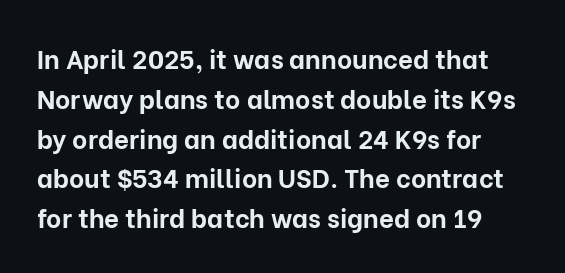
The image shows 26 px bold type, upright; set normal line spacing (1.53x), normal letter spacing, not underlined.
